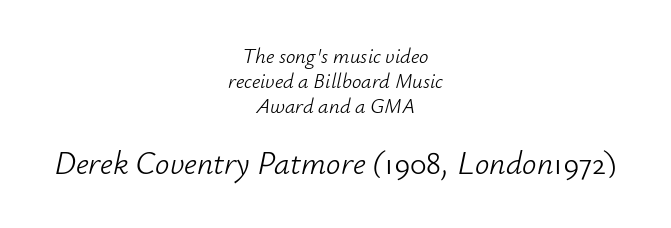
Honestly, the letter spacing is just normal — you wouldn't notice it. Does the copy run flush right? No — it is centered line by line. The face used here is proportionally spaced, like ordinary book or web type. The passage shown leans; its letterforms are oblique. Ink coverage per letter is moderate at most.
